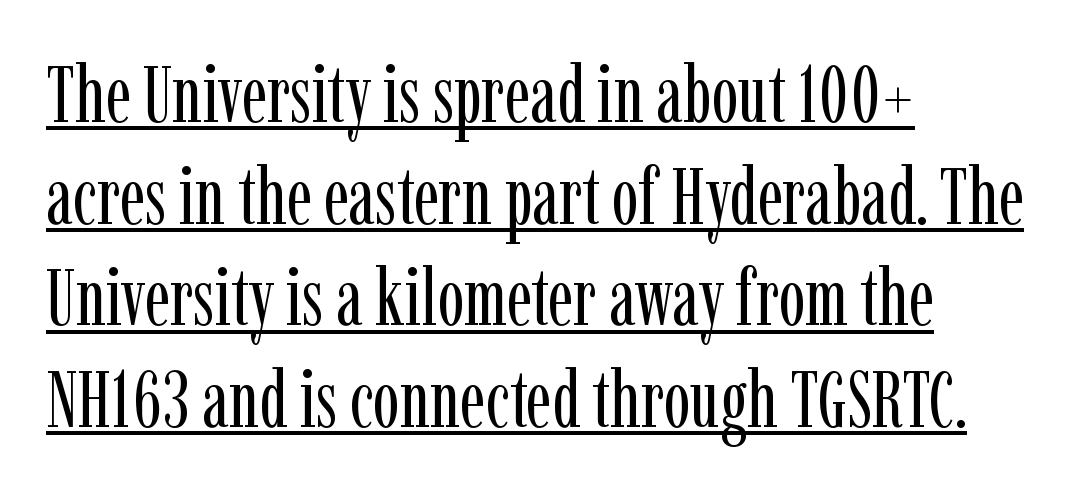
The image shows 80 px regular-weight, condensed serif type, upright; set left-aligned, normal line spacing (1.27x), normal letter spacing, underlined; low stroke contrast and a medium x-height.
